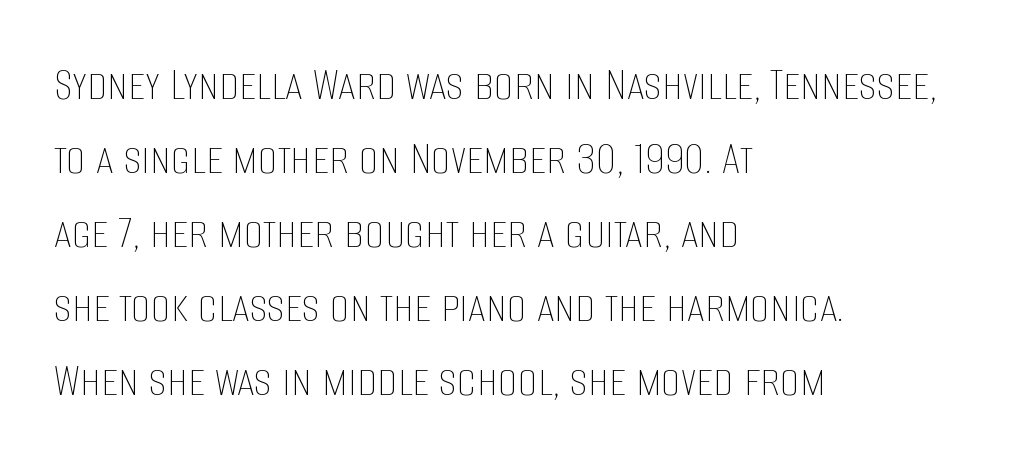
Bare-footed words on every line. Between one letter and the next there's only the usual sliver of space. The passage is arranged the way most books set body copy — flush left. Ordinary non-slanted type is in use.
